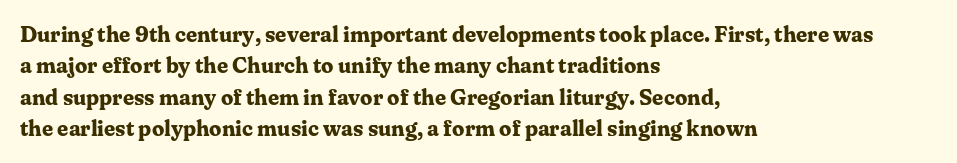
Q: Is the text bold? A: Yes.
Q: Is the text italic (slanted)? A: No, it is upright.
Q: Is the text underlined? A: No.
Q: How is the paragraph aligned? A: Left-aligned.
Q: Is the spacing between letters normal or unusually wide? A: Normal.
Q: Is the spacing between lines tight, normal or loose? A: Normal.
